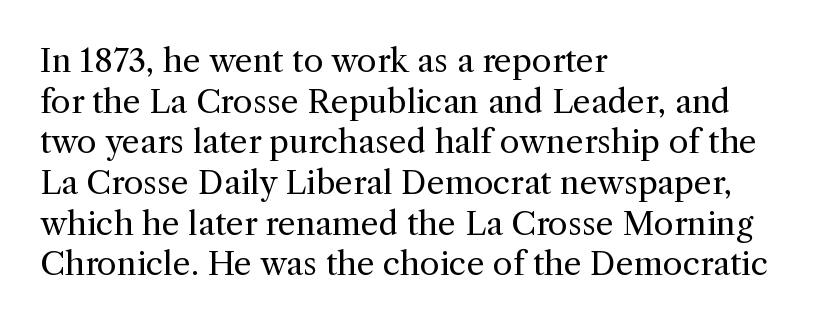
{"serif": "yes", "italic": "no", "bold": "no", "weight": "regular", "width": "normal", "x_height": "medium", "monospaced": "no", "underline": "no", "align": "left", "line_spacing": "normal", "line_spacing_ratio": 1.27, "letter_spacing": "normal", "letter_spacing_em": 0.0, "glyph_px": 32}
